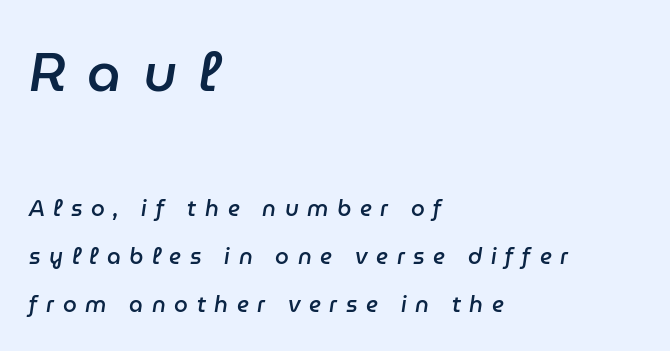
The image shows 54 px semibold type, italic (leaning right); set left-aligned, loose line spacing (2.18x), unusually wide letter spacing (+0.39 em), not underlined; the first (top) block is 2.45x larger; low stroke contrast and a medium x-height.
